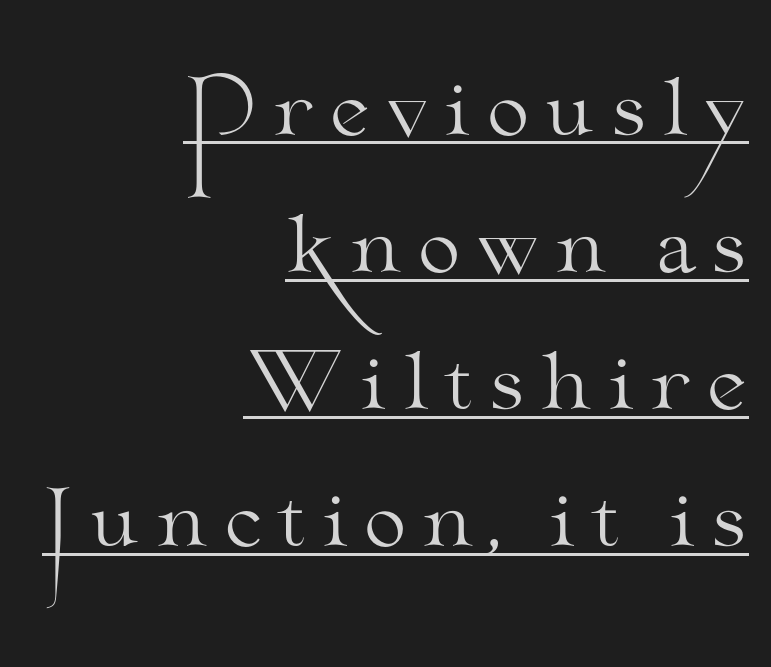
The image shows 77 px light, wide serif type, upright; set right-aligned, line spacing 1.78x, underlined; medium stroke contrast and a small x-height.
